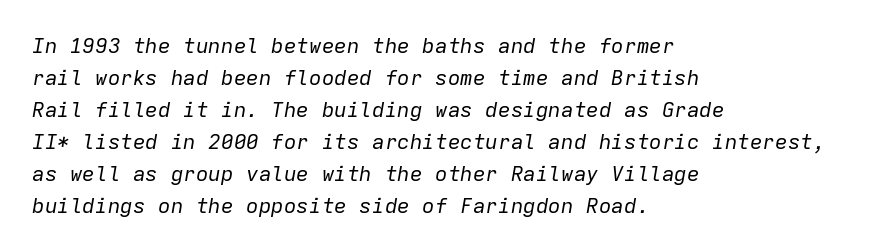
The image shows 21 px text type, italic (leaning right); set left-aligned, normal line spacing (1.52x), normal letter spacing, not underlined.
